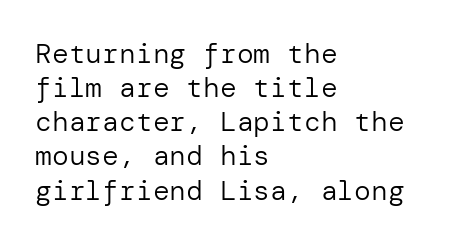
{"serif": "no", "italic": "no", "bold": "no", "weight": "regular", "width": "normal", "stroke_contrast": "low", "x_height": "medium", "underline": "no", "align": "left", "line_spacing_ratio": 1.22, "letter_spacing": "normal", "letter_spacing_em": 0.0, "glyph_px": 28}
